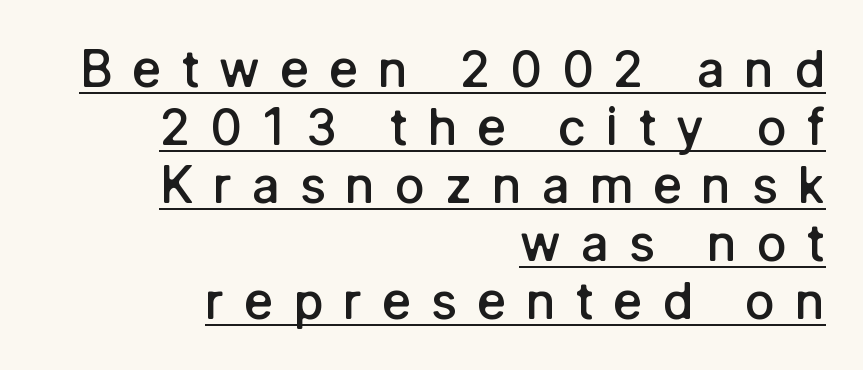
The image shows 50 px semibold sans-serif type, upright; set right-aligned, line spacing 1.16x, unusually wide letter spacing (+0.39 em), underlined; low stroke contrast and a medium x-height.
